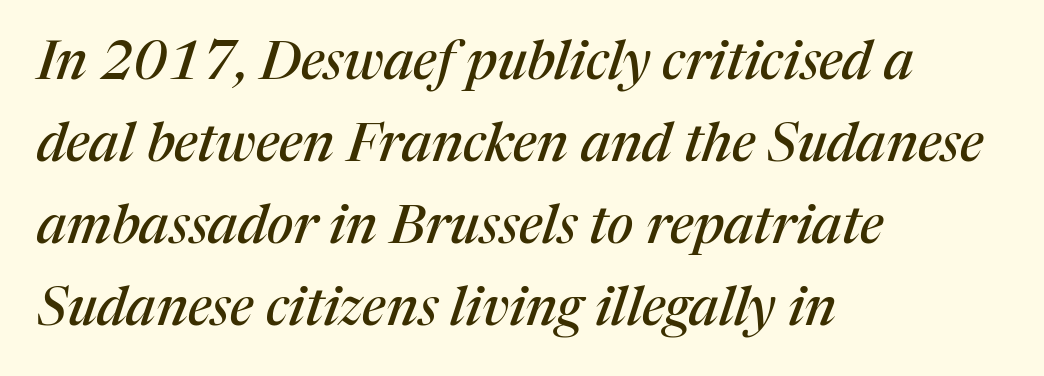
Q: Is the text italic (slanted)? A: Yes, it leans right by about 17 degrees.
Q: Is the typeface a serif or a sans-serif typeface? A: Serif.
Q: Is the text underlined? A: No.
Q: How is the paragraph aligned? A: Left-aligned.
Q: Is the spacing between letters normal or unusually wide? A: Normal.
Q: Is the spacing between lines tight, normal or loose? A: Normal.
Q: Width (condensed, normal, or wide)? A: Normal.
Q: Stroke contrast? A: Medium.
Q: x-height? A: Medium.
Q: Monospaced? A: No.
